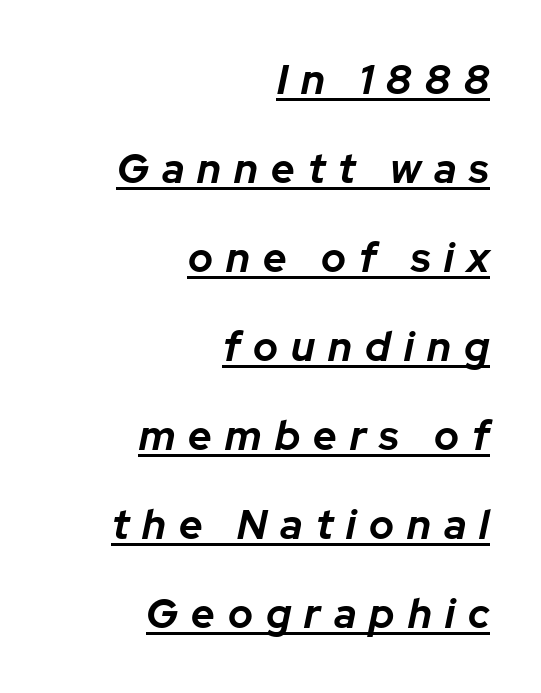
Q: Is the text bold? A: Yes.
Q: Is the text italic (slanted)? A: Yes, it leans right by about 12 degrees.
Q: Is the text underlined? A: Yes.
Q: How is the paragraph aligned? A: Right-aligned.
Q: Is the spacing between letters normal or unusually wide? A: Unusually wide.
Q: Is the spacing between lines tight, normal or loose? A: Loose.
Q: Width (condensed, normal, or wide)? A: Normal.
Q: Stroke contrast? A: Low.
Q: x-height? A: Medium.
Q: Monospaced? A: No.
